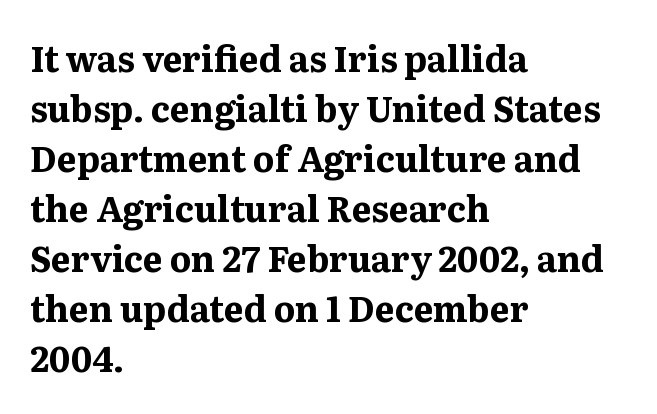
{"serif": "yes", "italic": "no", "bold": "yes", "weight": "bold", "width": "normal", "stroke_contrast": "medium", "x_height": "medium", "monospaced": "no", "underline": "no", "align": "left", "line_spacing": "normal", "line_spacing_ratio": 1.43, "letter_spacing": "normal", "letter_spacing_em": 0.0, "glyph_px": 35}
